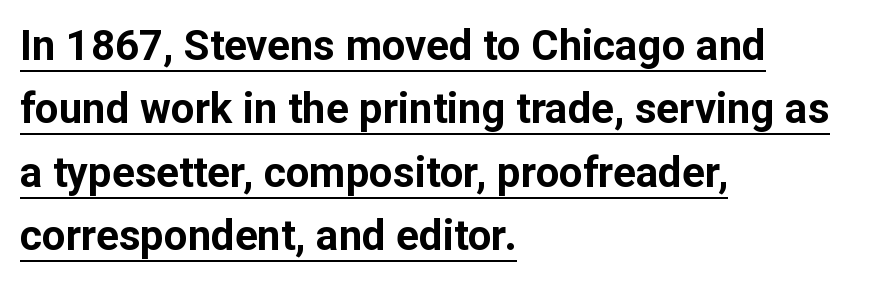
The image shows 42 px bold sans-serif type, upright; set left-aligned, normal line spacing (1.51x), normal letter spacing, underlined; low stroke contrast and a medium x-height.
